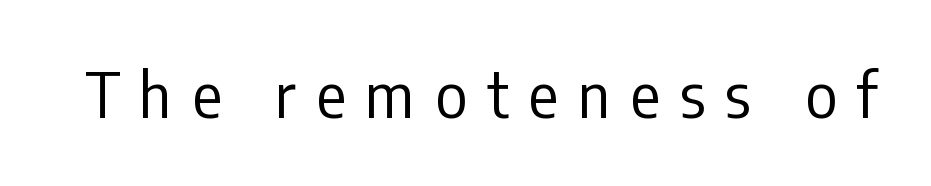
The image shows 62 px regular-weight, condensed sans-serif type, upright; set unusually wide letter spacing (+0.32 em), not underlined; low stroke contrast and a medium x-height.
